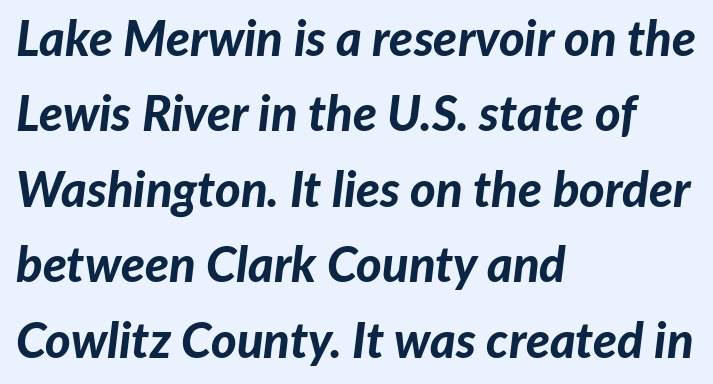
Q: Is the text bold? A: Yes.
Q: Is the text italic (slanted)? A: Yes, it leans right by about 7 degrees.
Q: Is the text underlined? A: No.
Q: How is the paragraph aligned? A: Left-aligned.
Q: Is the spacing between letters normal or unusually wide? A: Normal.
Q: Is the spacing between lines tight, normal or loose? A: Normal.
Q: Width (condensed, normal, or wide)? A: Normal.
Q: Stroke contrast? A: Low.
Q: x-height? A: Medium.
Q: Monospaced? A: No.
